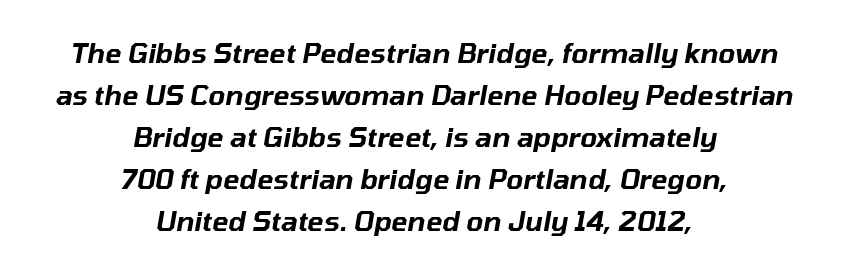
Unmarked baselines from the first word to the last. Compared with a flush-left layout, this one balances lines on the center instead. When letters slant like this, we call the style italic. Notice how descenders clear the ascenders below comfortably — that's standard leading. Standard letterfit; no display-style spreading of the glyphs.
